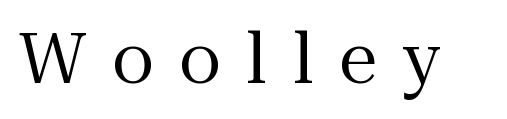
Q: Is the text bold? A: No.
Q: Is the text italic (slanted)? A: No, it is upright.
Q: Is the typeface a serif or a sans-serif typeface? A: Serif.
Q: Is the text underlined? A: No.
Q: Is the spacing between letters normal or unusually wide? A: Unusually wide.
Q: Width (condensed, normal, or wide)? A: Normal.
Q: Stroke contrast? A: Medium.
Q: x-height? A: Medium.
Q: Monospaced? A: No.
